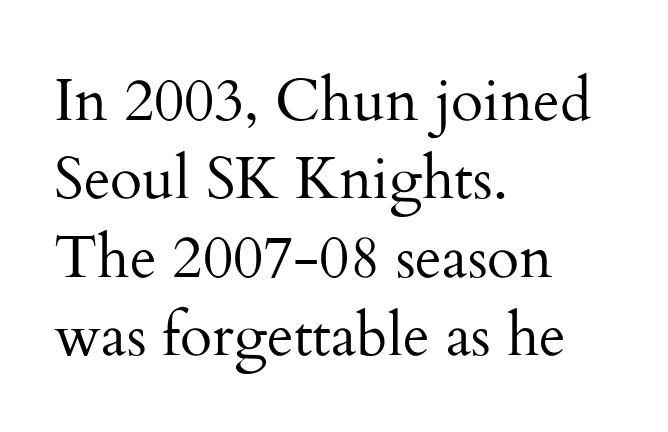
{"serif": "yes", "italic": "no", "bold": "no", "weight": "regular", "width": "normal", "stroke_contrast": "medium", "x_height": "small", "monospaced": "no", "underline": "no", "align": "left", "line_spacing": "normal", "line_spacing_ratio": 1.33, "letter_spacing": "normal", "letter_spacing_em": 0.0, "glyph_px": 59}
